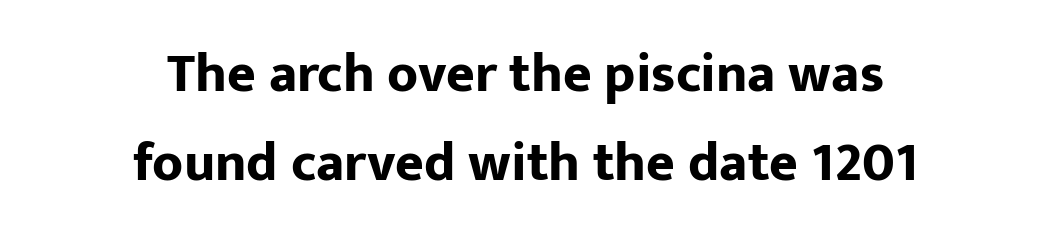
Q: Is the text bold? A: Yes.
Q: Is the text italic (slanted)? A: No, it is upright.
Q: Is the typeface a serif or a sans-serif typeface? A: Sans-serif.
Q: Is the text underlined? A: No.
Q: How is the paragraph aligned? A: Centered.
Q: Is the spacing between letters normal or unusually wide? A: Normal.
Q: Is the spacing between lines tight, normal or loose? A: Normal.
Q: Width (condensed, normal, or wide)? A: Normal.
Q: Stroke contrast? A: Low.
Q: x-height? A: Medium.
Q: Monospaced? A: No.
